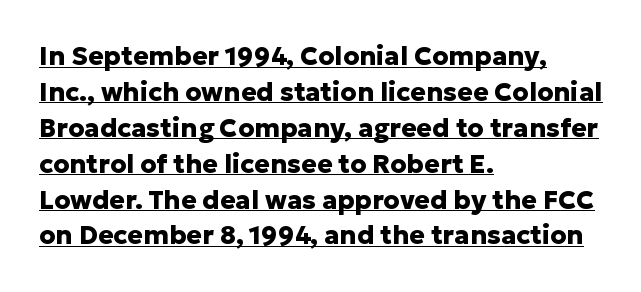
Q: Is the text bold? A: Yes.
Q: Is the text italic (slanted)? A: No, it is upright.
Q: Is the text underlined? A: Yes.
Q: How is the paragraph aligned? A: Left-aligned.
Q: Is the spacing between letters normal or unusually wide? A: Normal.
Q: Is the spacing between lines tight, normal or loose? A: Normal.
